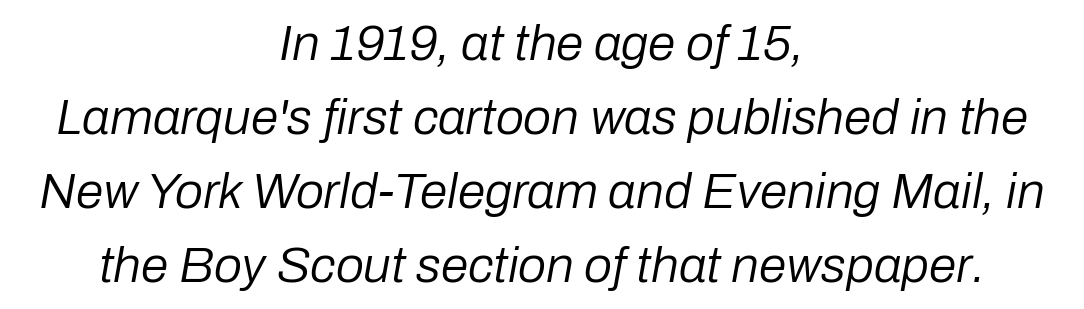
{"italic": "yes", "lean": "right", "slant_degrees": 10, "bold": "no", "weight": "regular", "width": "normal", "stroke_contrast": "low", "x_height": "medium", "monospaced": "no", "underline": "no", "align": "center", "line_spacing": "normal", "line_spacing_ratio": 1.48, "letter_spacing": "normal", "letter_spacing_em": 0.0, "glyph_px": 50}
